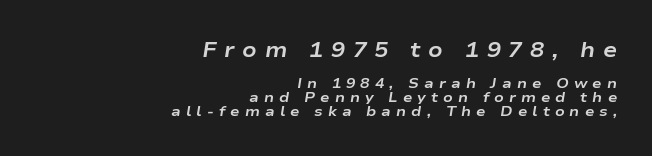
This block would grow much taller if given ordinary leading; it's compressed now. Bigger letters appear in the top chunk; the bottom chunk is reduced. Spacing between characters has been opened up far beyond the box default. The zone under the glyphs is completely vacant.
